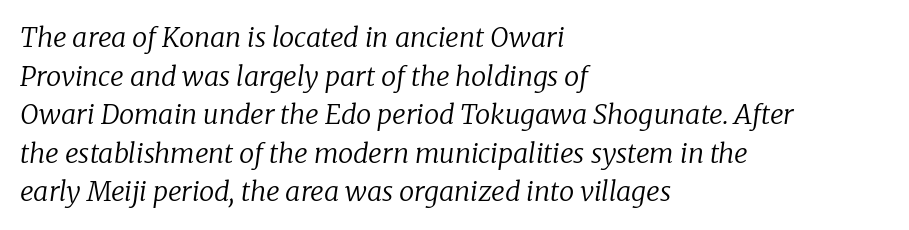
The image shows 27 px text type, italic (leaning right); set left-aligned, normal line spacing (1.43x), normal letter spacing, not underlined.
